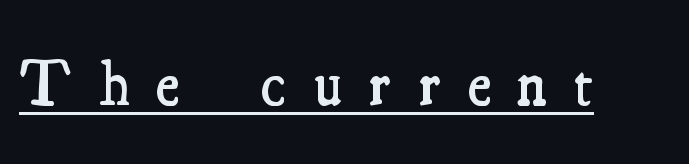
Q: Is the text bold? A: Semi-bold.
Q: Is the text italic (slanted)? A: No, it is upright.
Q: Is the typeface a serif or a sans-serif typeface? A: Serif.
Q: Is the text underlined? A: Yes.
Q: Is the spacing between letters normal or unusually wide? A: Unusually wide.
Q: Width (condensed, normal, or wide)? A: Condensed.
Q: Stroke contrast? A: Medium.
Q: x-height? A: Small.
Q: Monospaced? A: No.
